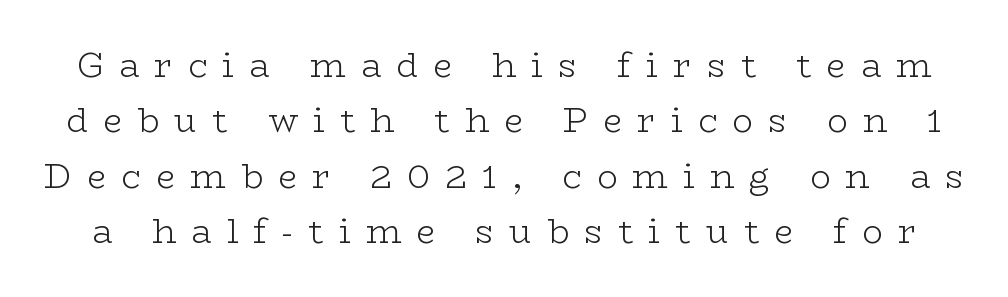
{"serif": "yes", "italic": "no", "bold": "no", "weight": "light", "width": "wide", "stroke_contrast": "low", "x_height": "medium", "monospaced": "no", "underline": "no", "line_spacing": "normal", "line_spacing_ratio": 1.63, "letter_spacing": "wide", "letter_spacing_em": 0.45, "glyph_px": 34}
